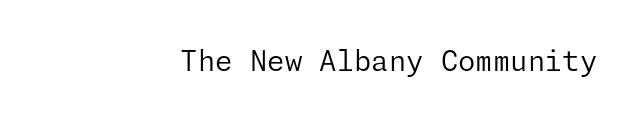
Q: Is the text bold? A: No.
Q: Is the text italic (slanted)? A: No, it is upright.
Q: Is the typeface a serif or a sans-serif typeface? A: Sans-serif.
Q: Is the text underlined? A: No.
Q: Is the spacing between letters normal or unusually wide? A: Normal.
Q: Width (condensed, normal, or wide)? A: Normal.
Q: Stroke contrast? A: Low.
Q: x-height? A: Medium.
